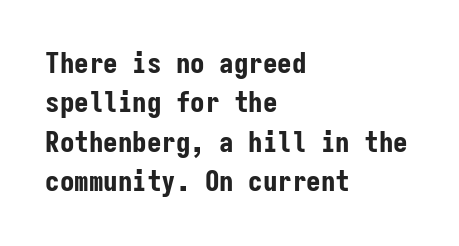
Q: Is the text bold? A: Yes.
Q: Is the text italic (slanted)? A: No, it is upright.
Q: Is the typeface a serif or a sans-serif typeface? A: Sans-serif.
Q: Is the text underlined? A: No.
Q: How is the paragraph aligned? A: Left-aligned.
Q: Is the spacing between letters normal or unusually wide? A: Normal.
Q: Is the spacing between lines tight, normal or loose? A: Normal.
Q: Width (condensed, normal, or wide)? A: Condensed.
Q: Stroke contrast? A: Low.
Q: x-height? A: Medium.
Q: Monospaced? A: Yes.
